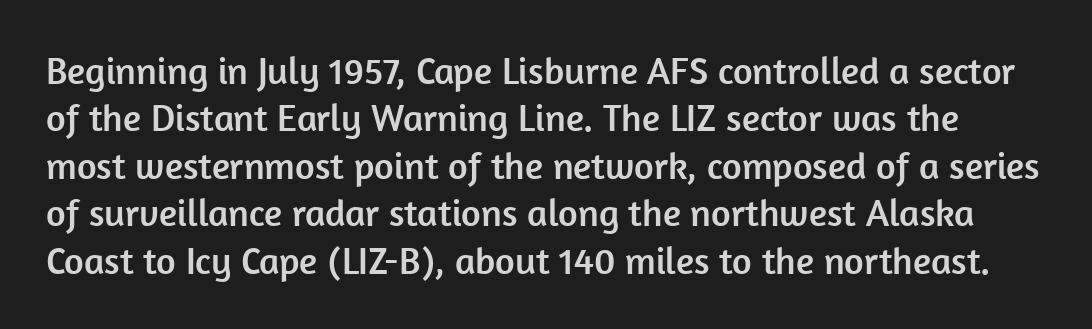
A typesetter would call this leading conventional body-copy spacing. Any mark beneath the type? The region is blank. Glyph-to-glyph distance matches everyday printed text. Nope, no serifs anywhere on these letters.
